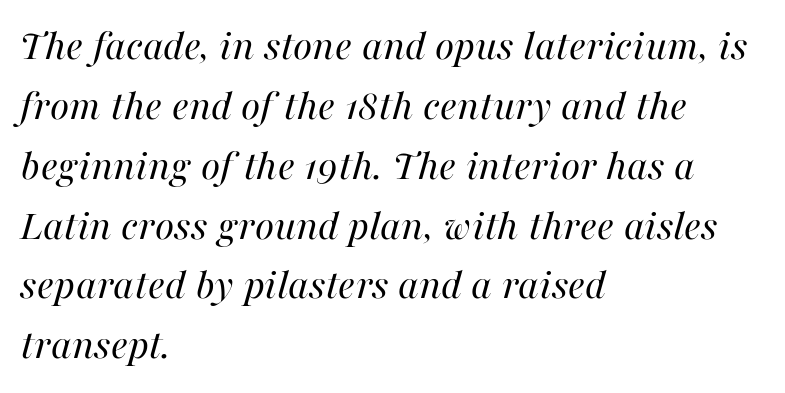
{"italic": "yes", "lean": "right", "slant_degrees": 16, "bold": "no", "weight": "regular", "width": "normal", "stroke_contrast": "high", "x_height": "medium", "monospaced": "no", "underline": "no", "align": "left", "line_spacing": "normal", "line_spacing_ratio": 1.36, "letter_spacing": "normal", "letter_spacing_em": 0.0, "glyph_px": 44}
